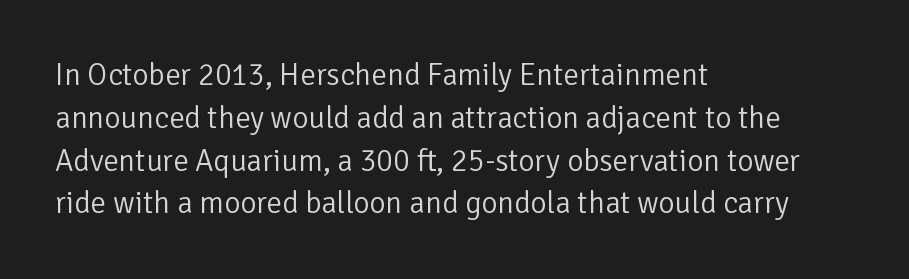
The image shows 31 px light sans-serif type, upright; set left-aligned, normal line spacing (1.38x), normal letter spacing, not underlined; low stroke contrast and a medium x-height.
